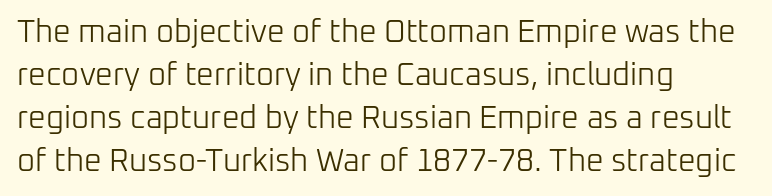
{"serif": "no", "italic": "no", "bold": "no", "weight": "light", "width": "normal", "stroke_contrast": "low", "x_height": "medium", "monospaced": "no", "underline": "no", "align": "left", "line_spacing": "normal", "line_spacing_ratio": 1.39, "letter_spacing": "normal", "letter_spacing_em": 0.0, "glyph_px": 31}
